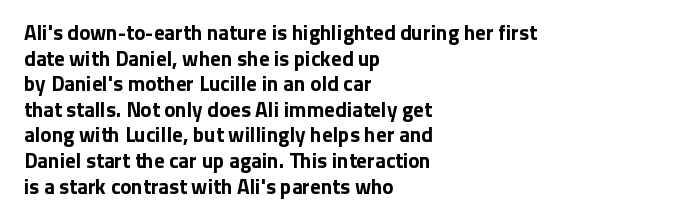
The image shows 21 px bold type, upright; set left-aligned, line spacing 1.22x, normal letter spacing, not underlined.
